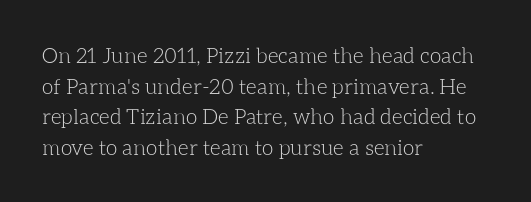
Q: Is the text bold? A: No.
Q: Is the text italic (slanted)? A: No, it is upright.
Q: Is the text underlined? A: No.
Q: How is the paragraph aligned? A: Left-aligned.
Q: Is the spacing between letters normal or unusually wide? A: Normal.
Q: Is the spacing between lines tight, normal or loose? A: Normal.
